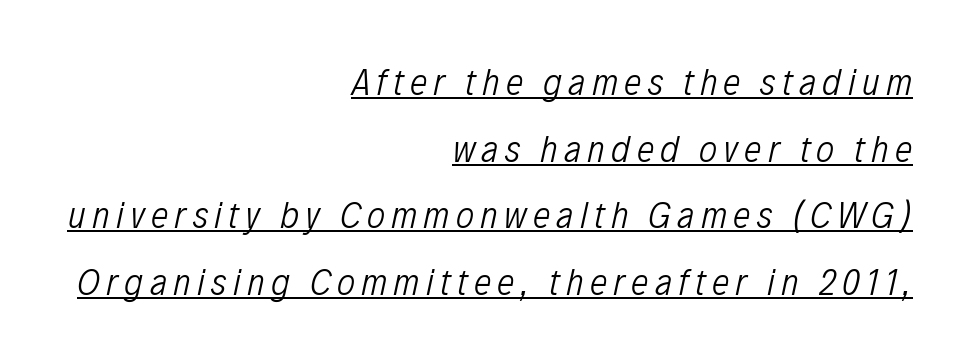
The image shows 39 px light, condensed type, italic (leaning right); set right-aligned, line spacing 1.71x, underlined; low stroke contrast and a medium x-height.
